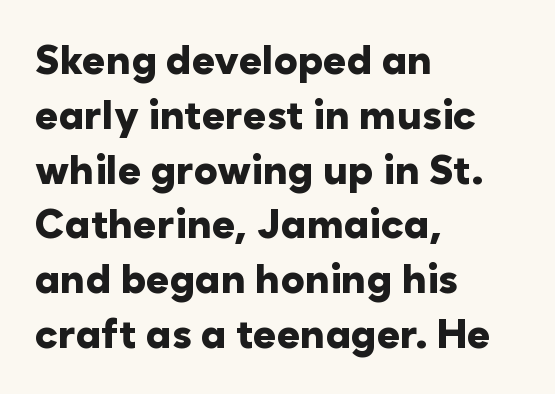
{"serif": "no", "italic": "no", "bold": "yes", "weight": "heavy", "width": "normal", "stroke_contrast": "low", "x_height": "medium", "monospaced": "no", "underline": "no", "align": "left", "line_spacing": "normal", "line_spacing_ratio": 1.37, "letter_spacing": "normal", "letter_spacing_em": 0.0, "glyph_px": 40}
